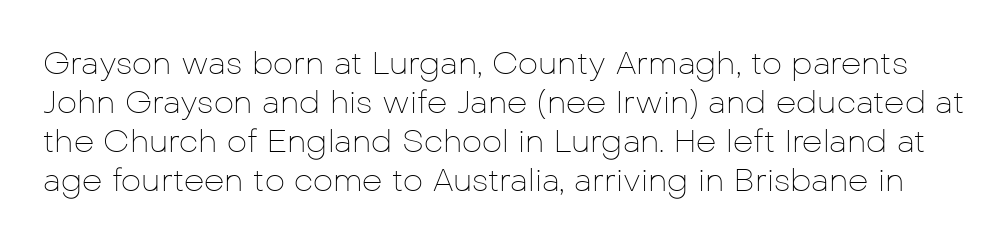
Q: Is the text bold? A: No.
Q: Is the text italic (slanted)? A: No, it is upright.
Q: Is the typeface a serif or a sans-serif typeface? A: Sans-serif.
Q: Is the text underlined? A: No.
Q: Is the spacing between letters normal or unusually wide? A: Normal.
Q: Width (condensed, normal, or wide)? A: Normal.
Q: Stroke contrast? A: Low.
Q: x-height? A: Medium.
Q: Monospaced? A: No.
